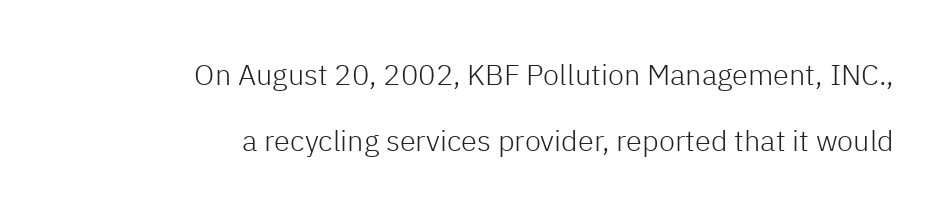
These lines are composed in type without serifs. Here the designer chose a conventional face with non-uniform glyph widths. The face used here is rendered with its standard letterfit. Summary of vertical rhythm: relaxed, with wide interline spacing.
